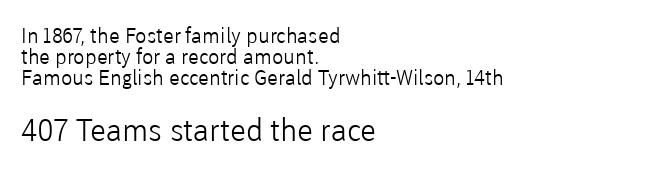
The image shows 31 px light sans-serif type, upright; set left-aligned, tight line spacing (0.99x), normal letter spacing, not underlined; the second (bottom) block is 1.48x larger; low stroke contrast and a medium x-height.
